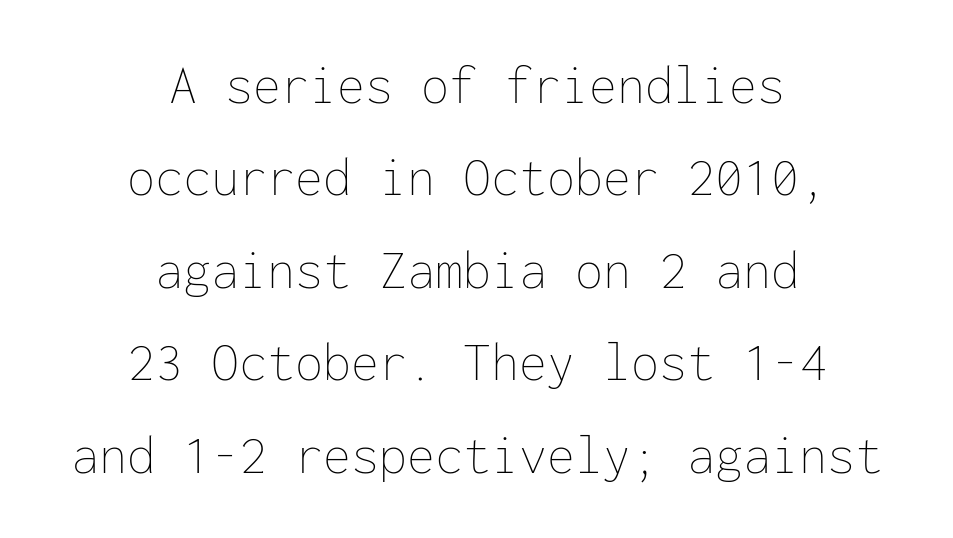
Caption: standard tracking, unaltered. Whoever set this chose a conventional vertical rhythm. These lines are rendered in a fixed-pitch font. Notice how the stems are strictly vertical — no italics here. Does the copy run flush right? No — it is centered line by line. Stroke mass is kept to a normal reading level or below.
